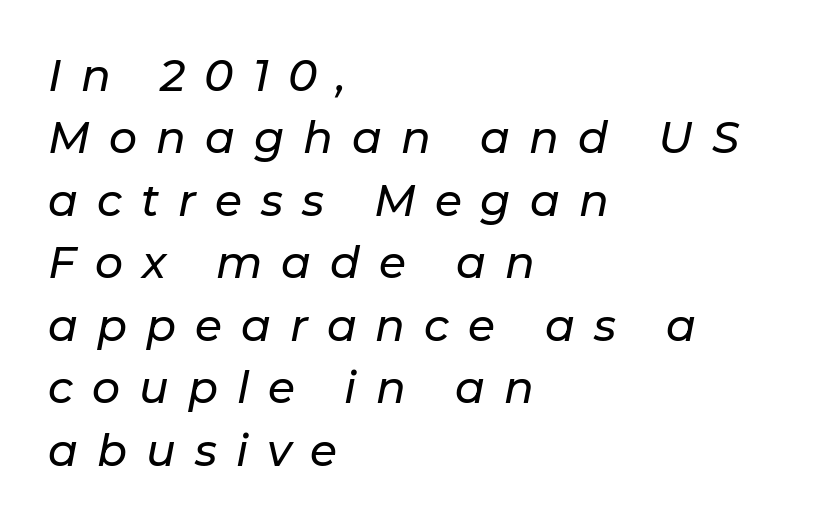
Someone cranked the tracking dial way up on this one. The lines sit at an ordinary, default distance from one another. A typesetter would call this proportional, since set widths differ per character. The area under the type is left untouched. Alignment: flush left. Does the lettering tilt? It does — this is italic.
